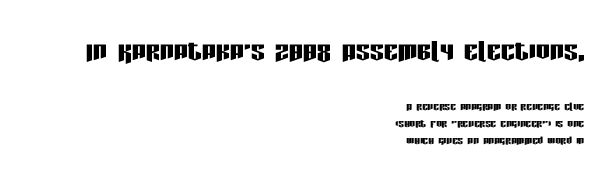
The image shows 35 px condensed sans-serif type, upright; set right-aligned, line spacing 1.2x, normal letter spacing, not underlined; the first (top) block is 2.5x larger; low stroke contrast and a large x-height.
